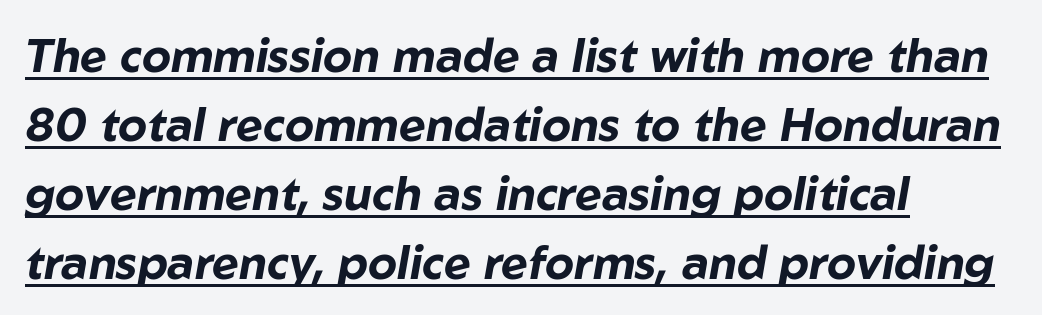
Notice how descenders clear the ascenders below comfortably — that's standard leading. The passage shown is typed in a proportional face where columns would drift. The letterforms sit shoulder to shoulder at normal distance. Typesetter's note: full bold, strokes at maximum text heaviness. Horizontally, the lines are justified to the leading edge only.
